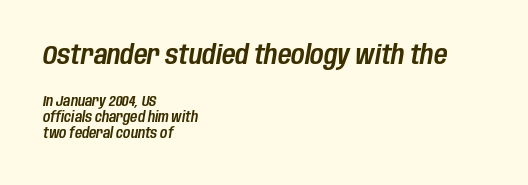
{"italic": "yes", "lean": "right", "slant_degrees": 10, "underline": "no", "align": "left", "line_spacing": "tight", "line_spacing_ratio": 1.15, "letter_spacing": "normal", "letter_spacing_em": 0.0, "larger_block": "first", "size_ratio": 1.86, "glyph_px": 26}
